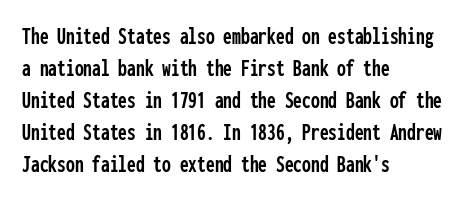
The image shows 25 px text type, upright; set left-aligned, normal line spacing (1.28x), normal letter spacing, not underlined.
